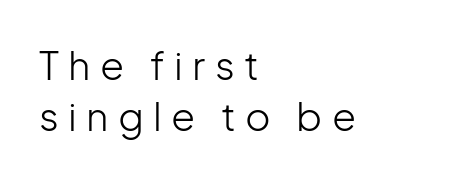
The image shows 39 px light sans-serif type, upright; set left-aligned, normal line spacing (1.31x), unusually wide letter spacing (+0.24 em), not underlined; low stroke contrast and a medium x-height.
